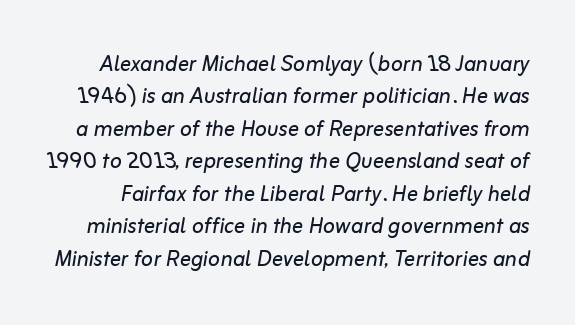
The image shows 28 px regular-weight type, italic (leaning right); set line spacing 1.16x, normal letter spacing, not underlined; low stroke contrast and a medium x-height.
